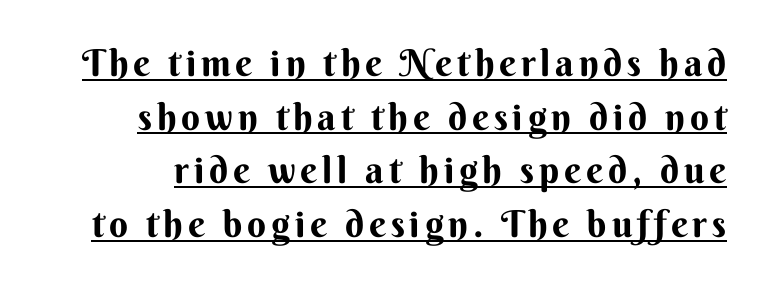
{"serif": "no", "italic": "no", "width": "normal", "stroke_contrast": "medium", "x_height": "small", "monospaced": "no", "underline": "yes", "line_spacing": "normal", "line_spacing_ratio": 1.45, "glyph_px": 37}
